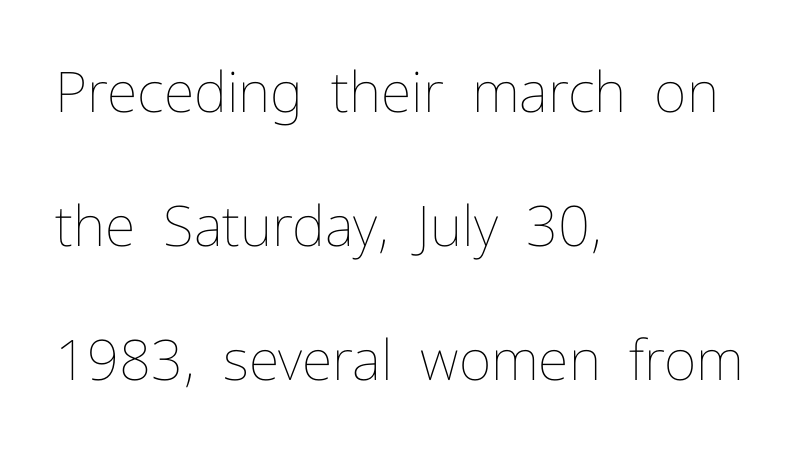
Q: Is the text bold? A: No.
Q: Is the text italic (slanted)? A: No, it is upright.
Q: Is the text underlined? A: No.
Q: How is the paragraph aligned? A: Left-aligned.
Q: Is the spacing between letters normal or unusually wide? A: Normal.
Q: Is the spacing between lines tight, normal or loose? A: Loose.
Q: Width (condensed, normal, or wide)? A: Normal.
Q: Stroke contrast? A: Low.
Q: x-height? A: Medium.
Q: Monospaced? A: No.
